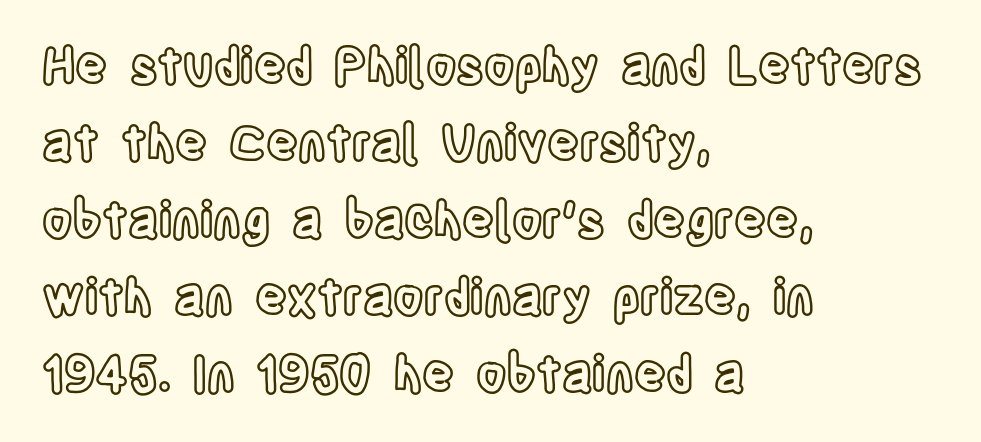
The space between consecutive lines is moderate. Do the characters align in a grid? No, the font is proportional. Is there any slant? The stems are plumb. Underline: absent. A student would call this left alignment; a typographer would say flush left, rag right. Short note: letters normally spaced.
